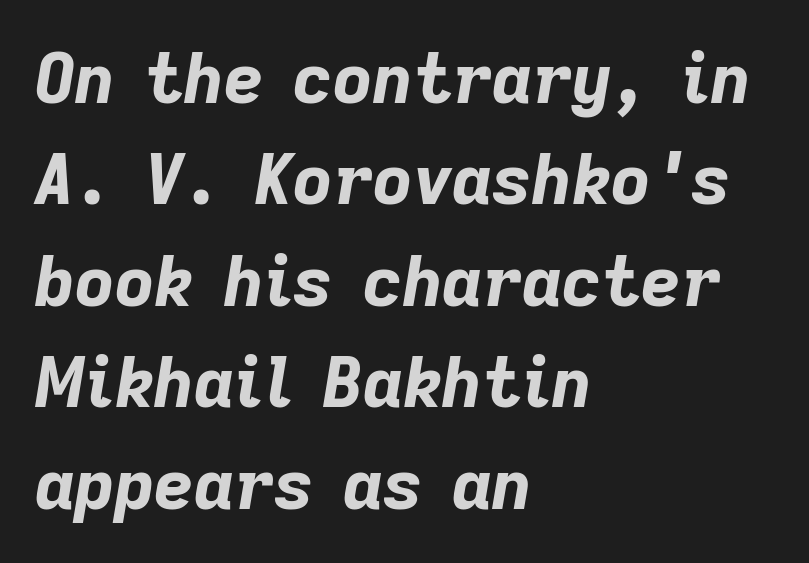
{"italic": "yes", "lean": "right", "slant_degrees": 9, "bold": "yes", "weight": "bold", "width": "normal", "stroke_contrast": "low", "x_height": "medium", "monospaced": "no", "underline": "no", "align": "left", "line_spacing": "normal", "line_spacing_ratio": 1.47, "letter_spacing": "normal", "letter_spacing_em": 0.0, "glyph_px": 69}
